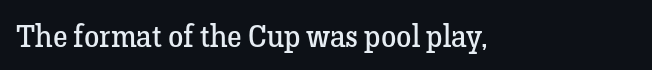
Q: Is the text bold? A: No.
Q: Is the text italic (slanted)? A: No, it is upright.
Q: Is the typeface a serif or a sans-serif typeface? A: Serif.
Q: Is the text underlined? A: No.
Q: Is the spacing between letters normal or unusually wide? A: Normal.
Q: Width (condensed, normal, or wide)? A: Normal.
Q: Stroke contrast? A: Low.
Q: x-height? A: Medium.
Q: Monospaced? A: No.
